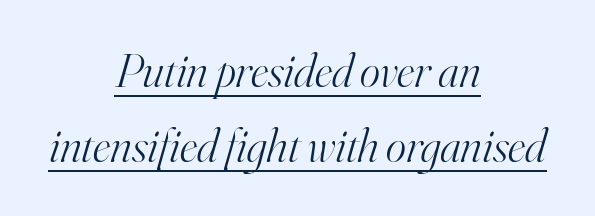
The image shows 48 px light serif type, italic (leaning right); set centered, normal line spacing (1.57x), normal letter spacing, underlined; high stroke contrast and a small x-height.
